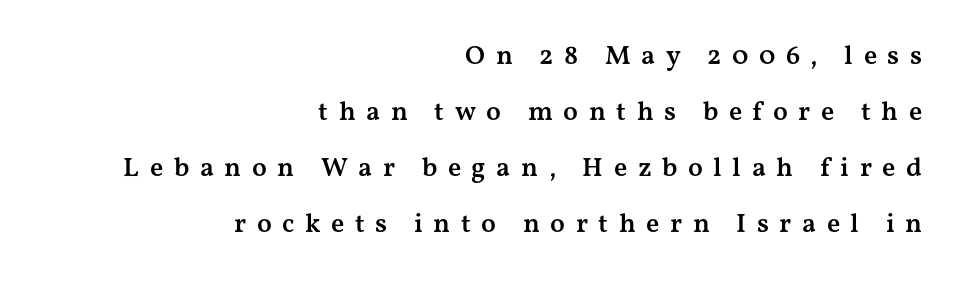
{"italic": "no", "bold": "semi", "underline": "no", "align": "right", "line_spacing": "loose", "line_spacing_ratio": 2.08, "letter_spacing": "wide", "letter_spacing_em": 0.39, "glyph_px": 27}
